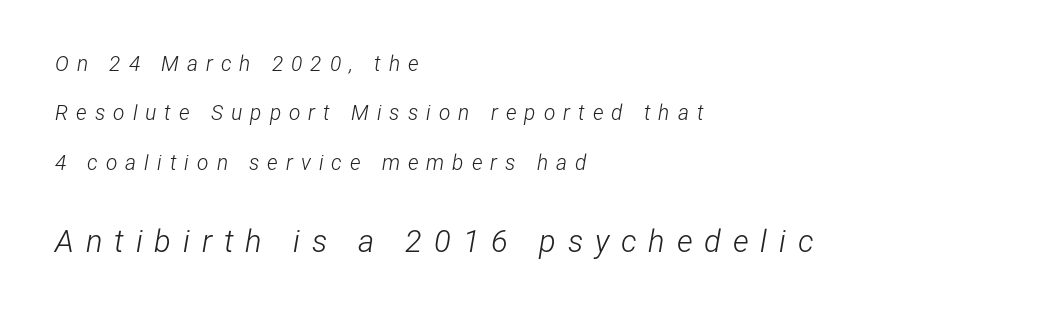
{"italic": "yes", "lean": "right", "slant_degrees": 12, "bold": "no", "weight": "light", "width": "condensed", "stroke_contrast": "low", "x_height": "medium", "monospaced": "no", "underline": "no", "align": "left", "line_spacing": "loose", "line_spacing_ratio": 2.35, "letter_spacing": "wide", "letter_spacing_em": 0.38, "larger_block": "second", "size_ratio": 1.48, "glyph_px": 31}
